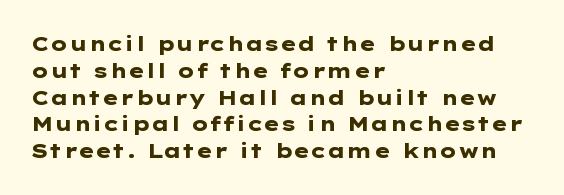
The image shows 20 px bold type, upright; set left-aligned, normal line spacing (1.34x), normal letter spacing, not underlined.
